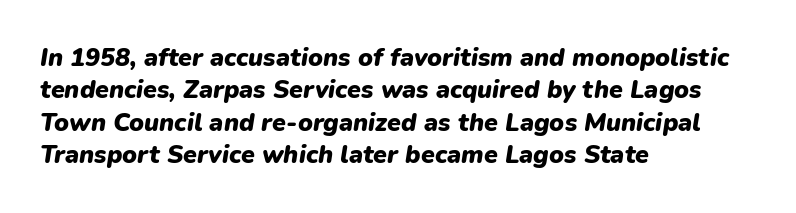
Q: Is the text bold? A: Yes.
Q: Is the text italic (slanted)? A: Yes, it leans right by about 9 degrees.
Q: Is the text underlined? A: No.
Q: How is the paragraph aligned? A: Left-aligned.
Q: Is the spacing between letters normal or unusually wide? A: Normal.
Q: Is the spacing between lines tight, normal or loose? A: Normal.
